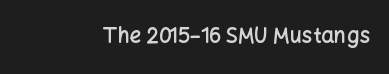
Q: Is the text bold? A: Semi-bold.
Q: Is the text italic (slanted)? A: No, it is upright.
Q: Is the text underlined? A: No.
Q: Is the spacing between letters normal or unusually wide? A: Normal.
